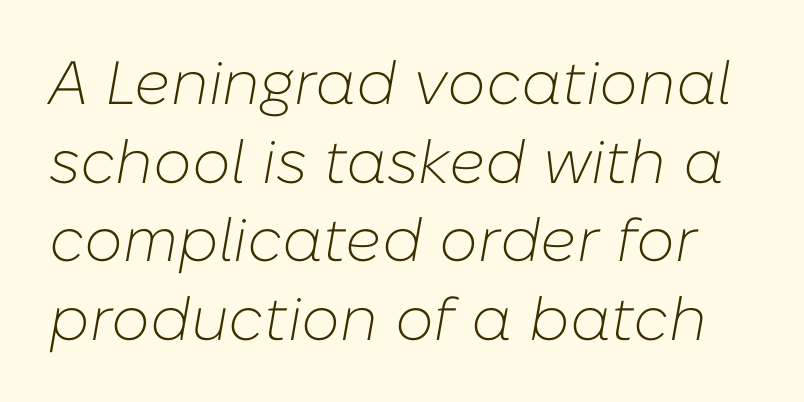
The image shows 61 px light type, italic (leaning right); set normal line spacing (1.29x), normal letter spacing, not underlined; low stroke contrast and a medium x-height.
